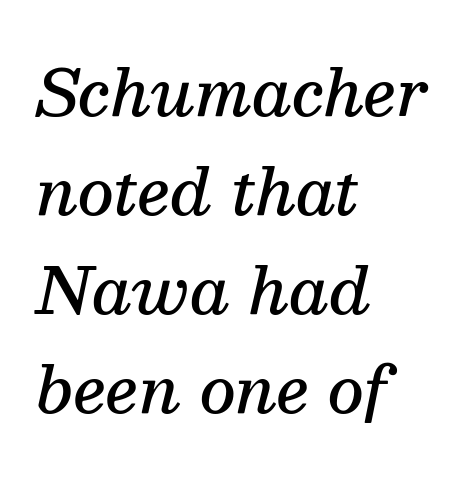
Q: Is the text bold? A: Semi-bold.
Q: Is the text italic (slanted)? A: Yes, it leans right by about 13 degrees.
Q: Is the typeface a serif or a sans-serif typeface? A: Serif.
Q: Is the text underlined? A: No.
Q: How is the paragraph aligned? A: Left-aligned.
Q: Is the spacing between letters normal or unusually wide? A: Normal.
Q: Is the spacing between lines tight, normal or loose? A: Normal.
Q: Width (condensed, normal, or wide)? A: Normal.
Q: Stroke contrast? A: Medium.
Q: x-height? A: Medium.
Q: Monospaced? A: No.
